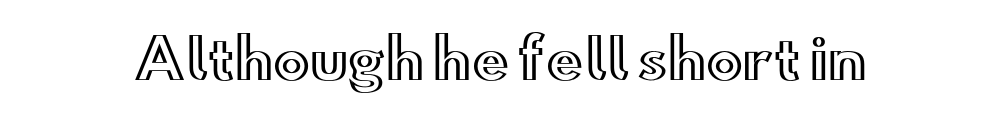
Beneath every word, the page is bare. These lines are rendered in a variable-pitch font. A typesetter would call this zero additional tracking. Rendered with straight, roman letterforms.
